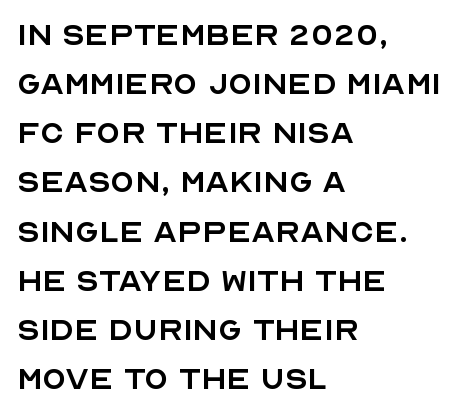
Q: Is the text bold? A: No.
Q: Is the text italic (slanted)? A: No, it is upright.
Q: Is the typeface a serif or a sans-serif typeface? A: Sans-serif.
Q: Is the text underlined? A: No.
Q: How is the paragraph aligned? A: Left-aligned.
Q: Is the spacing between letters normal or unusually wide? A: Normal.
Q: Is the spacing between lines tight, normal or loose? A: Normal.
Q: Width (condensed, normal, or wide)? A: Normal.
Q: x-height? A: Large.
Q: Monospaced? A: No.
